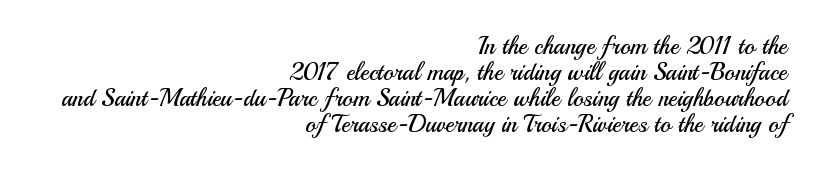
{"bold": "no", "underline": "no", "align": "right", "line_spacing": "tight", "line_spacing_ratio": 1.09, "letter_spacing": "normal", "letter_spacing_em": 0.0, "glyph_px": 24}
